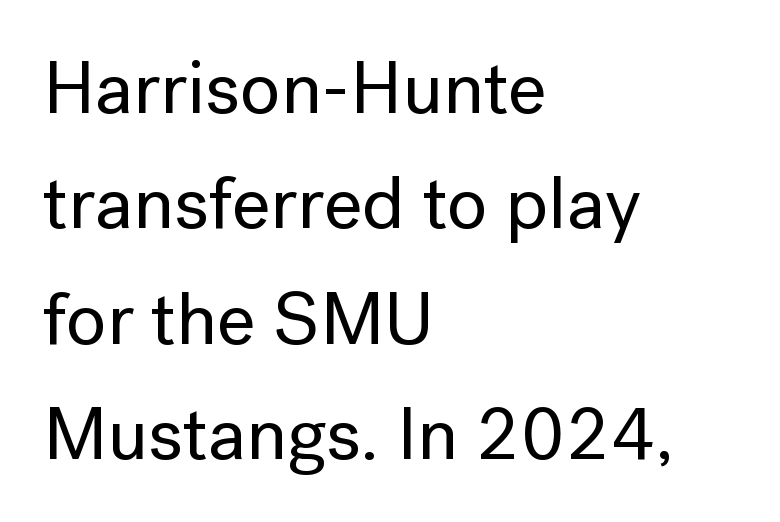
Q: Is the text italic (slanted)? A: No, it is upright.
Q: Is the typeface a serif or a sans-serif typeface? A: Sans-serif.
Q: Is the text underlined? A: No.
Q: How is the paragraph aligned? A: Left-aligned.
Q: Is the spacing between letters normal or unusually wide? A: Normal.
Q: Is the spacing between lines tight, normal or loose? A: Normal.
Q: Width (condensed, normal, or wide)? A: Normal.
Q: Stroke contrast? A: Low.
Q: x-height? A: Medium.
Q: Monospaced? A: No.
